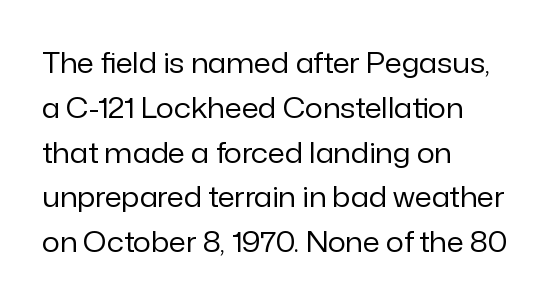
No letter is thick-stroked: the sample isn't bold. The lettering holds an erect, upright posture throughout. The glyphs are unaccompanied by any horizontal stroke below them. Spacing between characters is what you'd get straight out of the box. These lines are rendered in a variable-pitch font. The leading is moderate, giving the passage an even texture.
